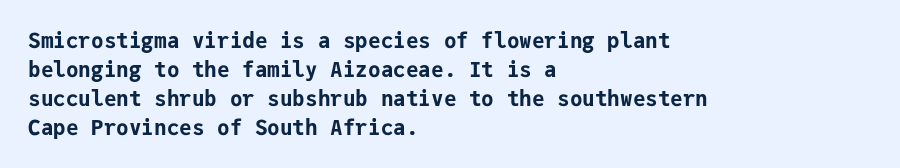
{"italic": "no", "bold": "yes", "underline": "no", "align": "left", "line_spacing": "normal", "line_spacing_ratio": 1.38, "letter_spacing": "normal", "letter_spacing_em": 0.0, "glyph_px": 21}
